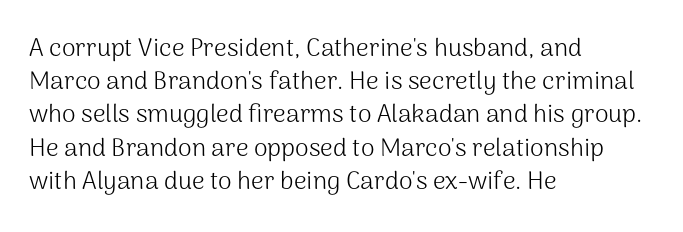
{"italic": "no", "bold": "no", "underline": "no", "align": "left", "line_spacing": "normal", "line_spacing_ratio": 1.33, "letter_spacing": "normal", "letter_spacing_em": 0.0, "glyph_px": 25}
